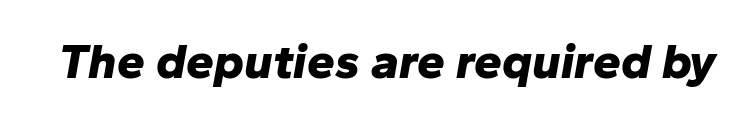
The image shows 50 px bold type, italic (leaning right); set normal letter spacing, not underlined; low stroke contrast and a medium x-height.
